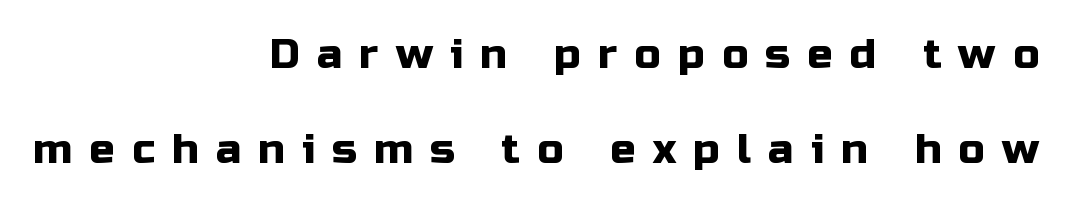
This is sans-serif lettering, the kind often seen on screens and signage. The face used here is proportionally spaced, like ordinary book or web type. A bare baseline throughout the passage. A student would call this right alignment; a typographer would say flush right, rag left. The axis of the letterforms is exactly vertical. Regarding leading, the lines here are spaced well apart.
